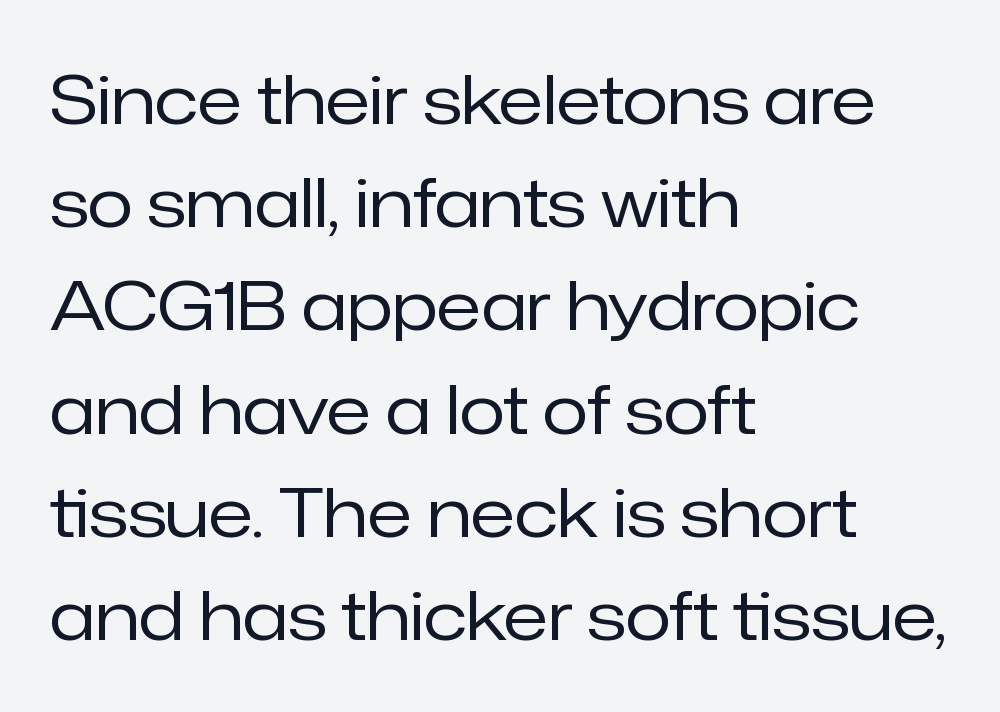
The image shows 67 px regular-weight sans-serif type, upright; set left-aligned, normal line spacing (1.54x), normal letter spacing, not underlined; low stroke contrast and a medium x-height.
